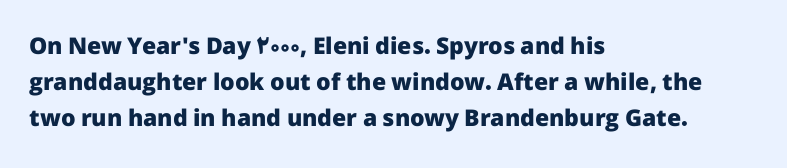
{"italic": "no", "bold": "yes", "underline": "no", "align": "left", "line_spacing": "normal", "line_spacing_ratio": 1.57, "letter_spacing": "normal", "letter_spacing_em": 0.0, "glyph_px": 23}
